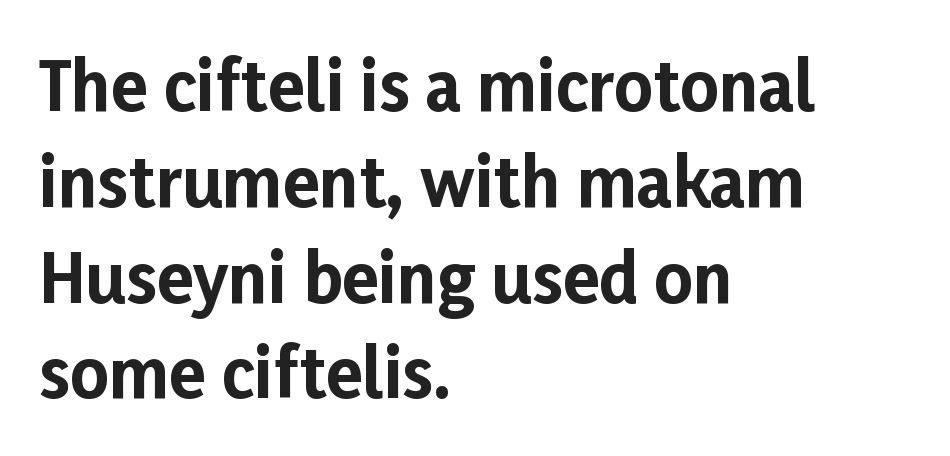
{"serif": "no", "italic": "no", "bold": "yes", "weight": "bold", "width": "normal", "stroke_contrast": "low", "x_height": "medium", "monospaced": "no", "underline": "no", "align": "left", "line_spacing": "normal", "line_spacing_ratio": 1.43, "letter_spacing": "normal", "letter_spacing_em": 0.0, "glyph_px": 67}
